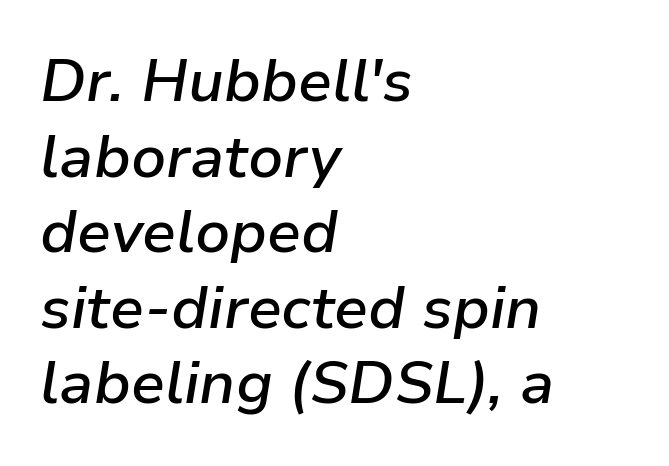
Q: Is the text bold? A: Semi-bold.
Q: Is the text italic (slanted)? A: Yes, it leans right by about 9 degrees.
Q: Is the text underlined? A: No.
Q: How is the paragraph aligned? A: Left-aligned.
Q: Is the spacing between letters normal or unusually wide? A: Normal.
Q: Is the spacing between lines tight, normal or loose? A: Normal.
Q: Width (condensed, normal, or wide)? A: Normal.
Q: Stroke contrast? A: Low.
Q: x-height? A: Medium.
Q: Monospaced? A: No.
